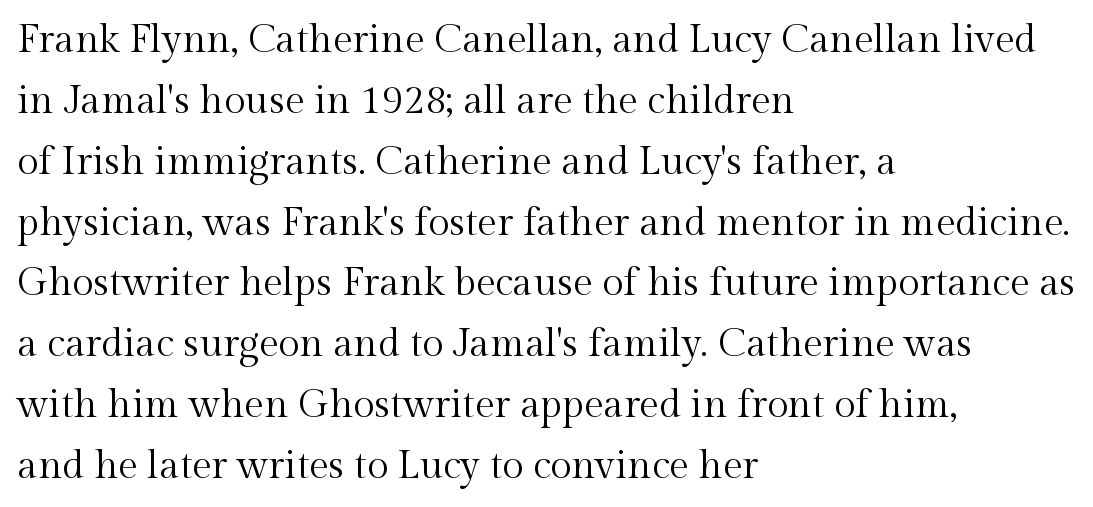
{"serif": "yes", "italic": "no", "bold": "no", "weight": "regular", "width": "normal", "x_height": "medium", "monospaced": "no", "underline": "no", "align": "left", "line_spacing": "normal", "line_spacing_ratio": 1.56, "letter_spacing": "normal", "letter_spacing_em": 0.0, "glyph_px": 39}
